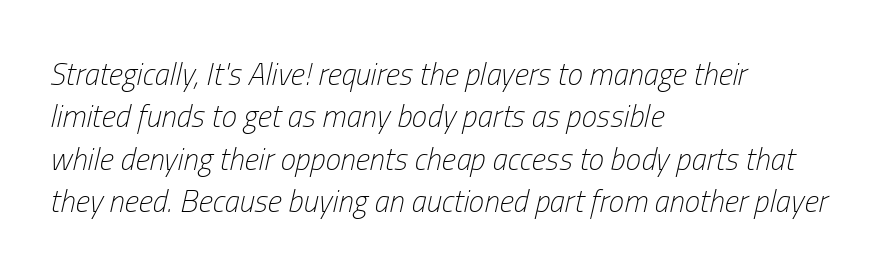
{"italic": "yes", "lean": "right", "slant_degrees": 13, "bold": "no", "weight": "light", "width": "condensed", "stroke_contrast": "low", "x_height": "medium", "monospaced": "no", "underline": "no", "align": "left", "line_spacing": "normal", "line_spacing_ratio": 1.37, "letter_spacing": "normal", "letter_spacing_em": 0.0, "glyph_px": 31}
